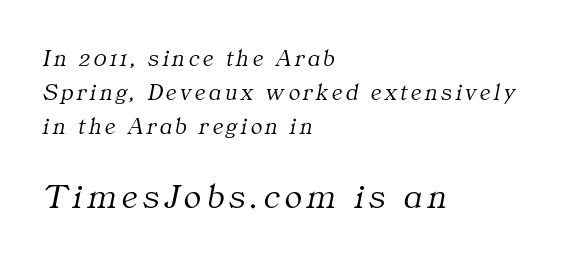
Q: Is the text bold? A: No.
Q: Is the text italic (slanted)? A: Yes, it leans right by about 11 degrees.
Q: Is the typeface a serif or a sans-serif typeface? A: Serif.
Q: Is the text underlined? A: No.
Q: How is the paragraph aligned? A: Left-aligned.
Q: Is the spacing between lines tight, normal or loose? A: Normal.
Q: Which block of text is set in a larger size, the first (top) or the second (bottom)? A: The second (bottom) one.
Q: Width (condensed, normal, or wide)? A: Normal.
Q: Stroke contrast? A: Medium.
Q: x-height? A: Medium.
Q: Monospaced? A: No.
